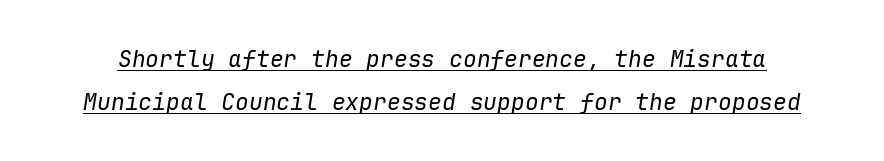
This is underlined copy, the kind a proofreader might mark for attention. The specimen reads as italic at a glance. The weight tops out at a normal text grade. Tracking here is standard; glyphs follow each other at the usual distance.
